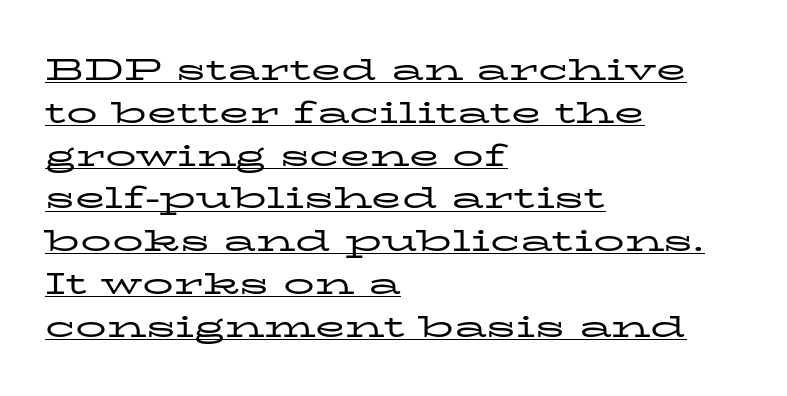
Q: Is the text bold? A: No.
Q: Is the text italic (slanted)? A: No, it is upright.
Q: Is the typeface a serif or a sans-serif typeface? A: Serif.
Q: Is the text underlined? A: Yes.
Q: How is the paragraph aligned? A: Left-aligned.
Q: Is the spacing between letters normal or unusually wide? A: Normal.
Q: Is the spacing between lines tight, normal or loose? A: Normal.
Q: Width (condensed, normal, or wide)? A: Wide.
Q: Stroke contrast? A: Low.
Q: x-height? A: Medium.
Q: Monospaced? A: No.
